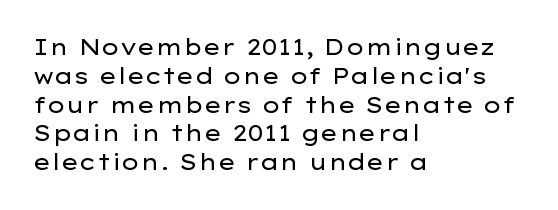
No extra ink here — the face is not bold. The ragged edge is on the right, which tells us the setting is flush left. Decoration check: the copy has no underline. Between one letter and the next there's only the usual sliver of space. No italicization has been applied; the sample stays upright. Successive baselines arrive at the customary interval.
